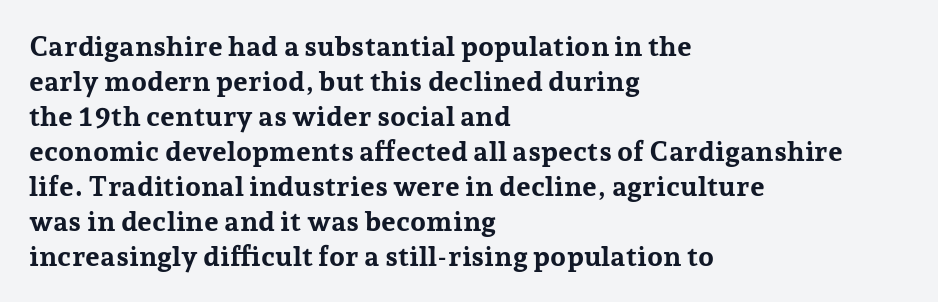
The image shows 28 px bold serif type, upright; set left-aligned, normal line spacing (1.25x), normal letter spacing, not underlined; low stroke contrast and a medium x-height.
